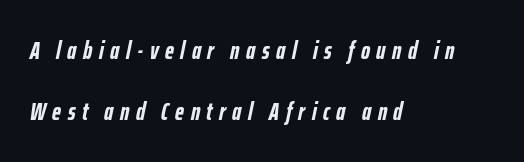
{"italic": "yes", "lean": "right", "slant_degrees": 12, "bold": "yes", "underline": "no", "align": "left", "line_spacing": "loose", "line_spacing_ratio": 2.45, "letter_spacing": "wide", "letter_spacing_em": 0.26, "glyph_px": 25}
